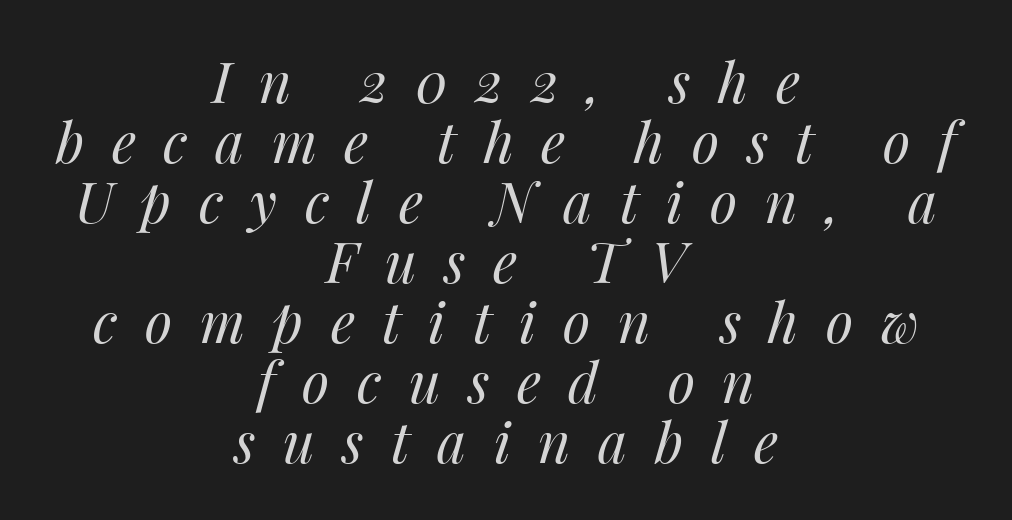
Q: Is the text bold? A: No.
Q: Is the text italic (slanted)? A: Yes, it leans right by about 14 degrees.
Q: Is the text underlined? A: No.
Q: How is the paragraph aligned? A: Centered.
Q: Is the spacing between letters normal or unusually wide? A: Unusually wide.
Q: Is the spacing between lines tight, normal or loose? A: Tight.
Q: Width (condensed, normal, or wide)? A: Normal.
Q: Stroke contrast? A: Medium.
Q: x-height? A: Medium.
Q: Monospaced? A: No.
